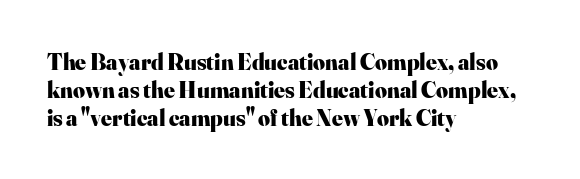
{"italic": "no", "bold": "yes", "underline": "no", "align": "left", "line_spacing_ratio": 1.21, "letter_spacing": "normal", "letter_spacing_em": 0.0, "glyph_px": 23}
